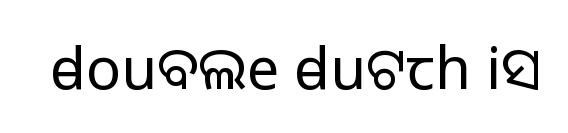
{"serif": "no", "italic": "no", "bold": "no", "weight": "light", "width": "normal", "stroke_contrast": "low", "x_height": "medium", "monospaced": "no", "underline": "no", "letter_spacing": "normal", "letter_spacing_em": 0.0, "glyph_px": 58}
